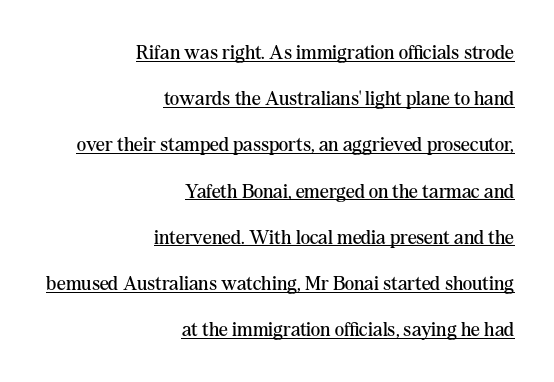
The image shows 20 px text type, upright; set right-aligned, loose line spacing (2.31x), normal letter spacing, underlined.
